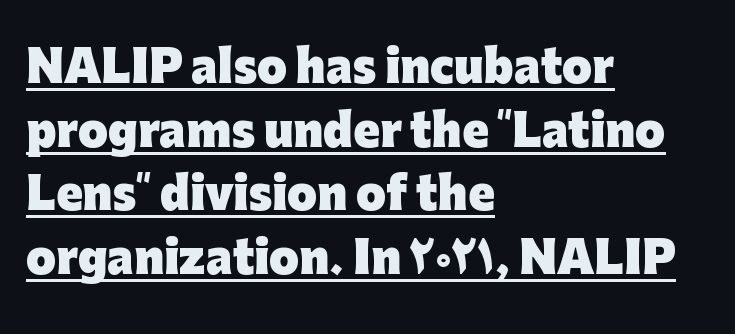
The image shows 43 px heavy sans-serif type, upright; set left-aligned, normal line spacing (1.48x), normal letter spacing, underlined; low stroke contrast and a medium x-height.
